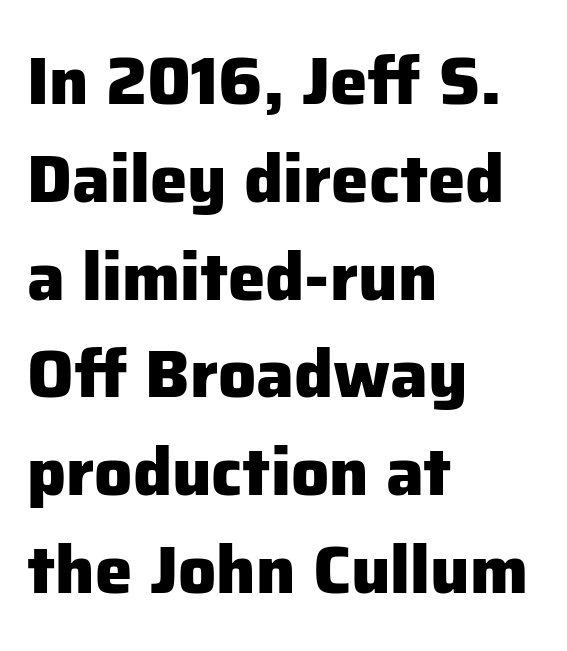
{"serif": "no", "italic": "no", "bold": "yes", "weight": "heavy", "width": "normal", "stroke_contrast": "low", "x_height": "medium", "monospaced": "no", "underline": "no", "align": "left", "line_spacing": "normal", "line_spacing_ratio": 1.46, "letter_spacing": "normal", "letter_spacing_em": 0.0, "glyph_px": 67}
